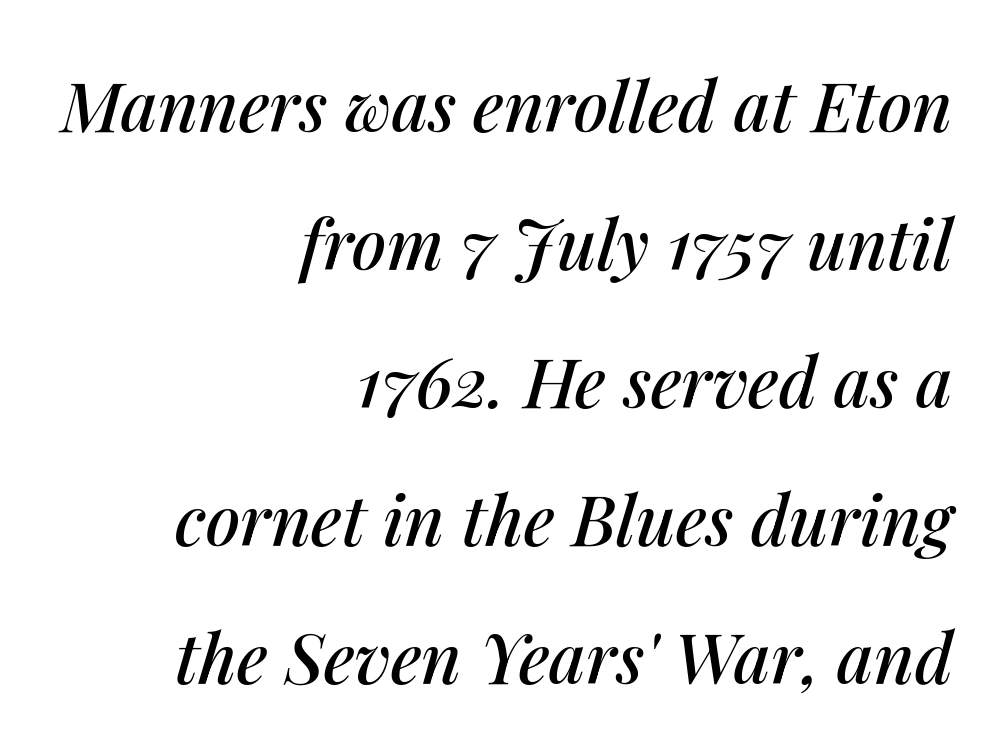
Leading: increased. Slant detected: the letters are inclined. There is no visible air inserted between adjacent glyphs. One-word summary of the alignment: right. Underlining? Definitely not there. Looks like regular typesetting: each glyph gets only the width it needs.
